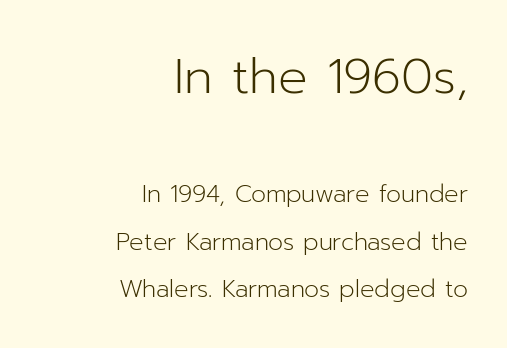
Unlike italic type, these characters show no tilt at all. Regarding leading, the lines here are spaced well apart. Block one is the big one; block two sits smaller underneath. In CSS terms this would be text-align: right.
